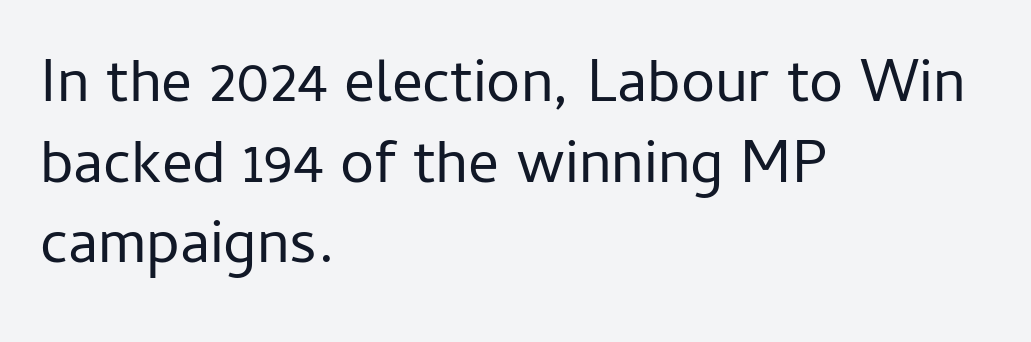
Q: Is the text bold? A: No.
Q: Is the text italic (slanted)? A: No, it is upright.
Q: Is the typeface a serif or a sans-serif typeface? A: Sans-serif.
Q: Is the text underlined? A: No.
Q: How is the paragraph aligned? A: Left-aligned.
Q: Is the spacing between letters normal or unusually wide? A: Normal.
Q: Is the spacing between lines tight, normal or loose? A: Normal.
Q: Width (condensed, normal, or wide)? A: Normal.
Q: Stroke contrast? A: Low.
Q: x-height? A: Medium.
Q: Monospaced? A: No.
